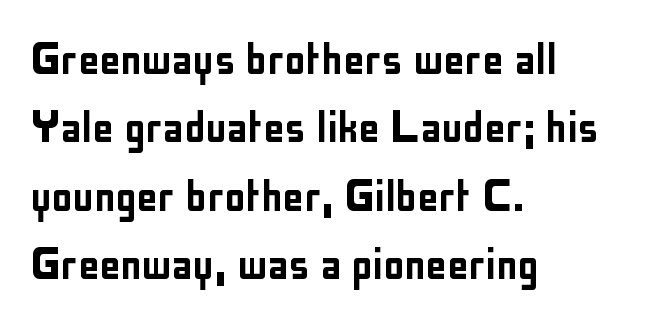
{"serif": "no", "italic": "no", "width": "condensed", "stroke_contrast": "low", "x_height": "medium", "monospaced": "no", "underline": "no", "align": "left", "line_spacing": "normal", "line_spacing_ratio": 1.29, "letter_spacing": "normal", "letter_spacing_em": 0.0, "glyph_px": 53}
